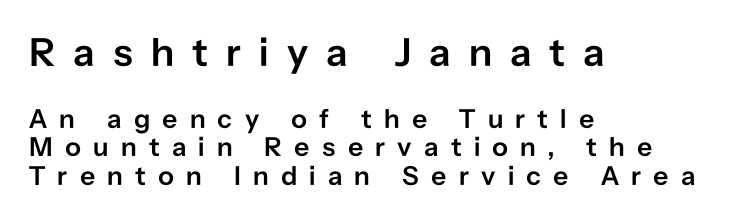
Q: Is the text bold? A: Semi-bold.
Q: Is the text italic (slanted)? A: No, it is upright.
Q: Is the typeface a serif or a sans-serif typeface? A: Sans-serif.
Q: Is the text underlined? A: No.
Q: How is the paragraph aligned? A: Left-aligned.
Q: Is the spacing between letters normal or unusually wide? A: Unusually wide.
Q: Is the spacing between lines tight, normal or loose? A: Tight.
Q: Which block of text is set in a larger size, the first (top) or the second (bottom)? A: The first (top) one.
Q: Width (condensed, normal, or wide)? A: Normal.
Q: Stroke contrast? A: Low.
Q: x-height? A: Medium.
Q: Monospaced? A: No.
